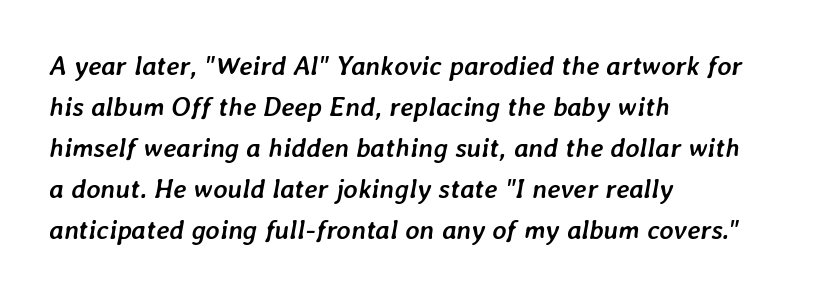
Q: Is the text bold? A: Yes.
Q: Is the text italic (slanted)? A: Yes, it leans right by about 7 degrees.
Q: Is the text underlined? A: No.
Q: How is the paragraph aligned? A: Left-aligned.
Q: Is the spacing between letters normal or unusually wide? A: Normal.
Q: Is the spacing between lines tight, normal or loose? A: Normal.
